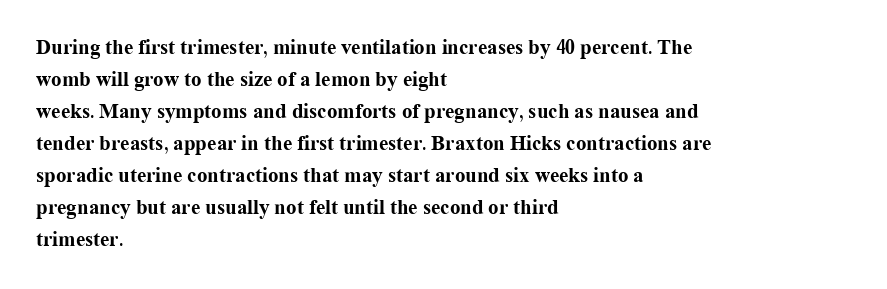
The type sits square on the baseline with zero lean. Summary of weight: heavy, a full bold. Interline gaps are of average width in this sample. The type is set solid horizontally, with unmodified tracking. Underline: absent.
